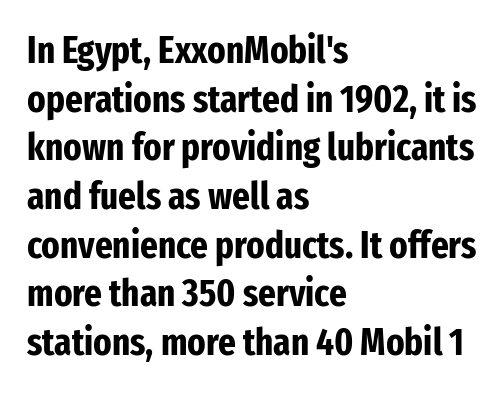
The image shows 38 px bold, condensed sans-serif type, upright; set left-aligned, normal line spacing (1.28x), normal letter spacing, not underlined; low stroke contrast and a medium x-height.
